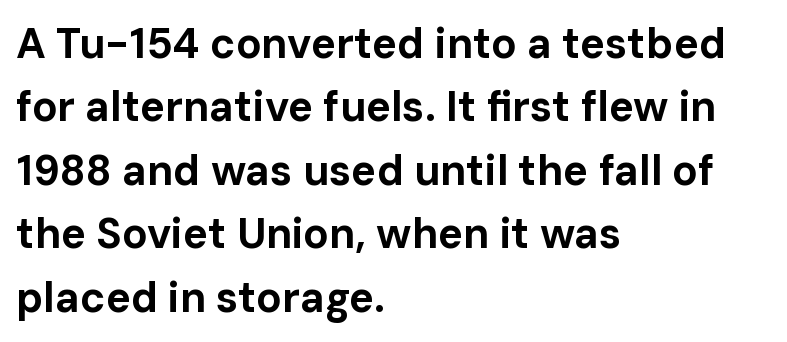
{"serif": "no", "italic": "no", "bold": "yes", "weight": "bold", "width": "normal", "stroke_contrast": "low", "x_height": "medium", "monospaced": "no", "underline": "no", "align": "left", "line_spacing": "normal", "line_spacing_ratio": 1.51, "letter_spacing": "normal", "letter_spacing_em": 0.0, "glyph_px": 42}
